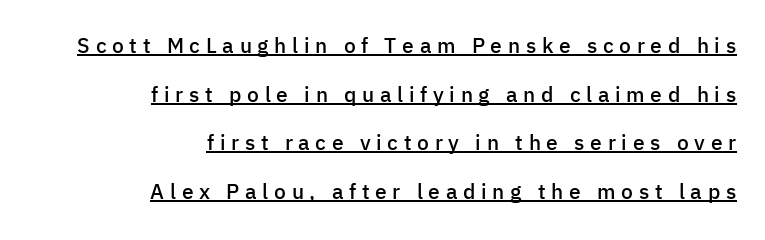
Q: Is the text bold? A: Semi-bold.
Q: Is the text italic (slanted)? A: No, it is upright.
Q: Is the text underlined? A: Yes.
Q: How is the paragraph aligned? A: Right-aligned.
Q: Is the spacing between letters normal or unusually wide? A: Unusually wide.
Q: Is the spacing between lines tight, normal or loose? A: Loose.
